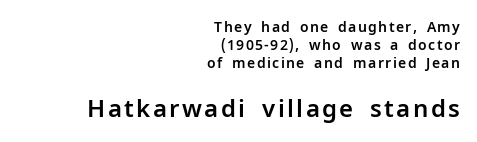
Q: Is the text italic (slanted)? A: No, it is upright.
Q: Is the text underlined? A: No.
Q: How is the paragraph aligned? A: Right-aligned.
Q: Is the spacing between lines tight, normal or loose? A: Normal.
Q: Which block of text is set in a larger size, the first (top) or the second (bottom)? A: The second (bottom) one.
